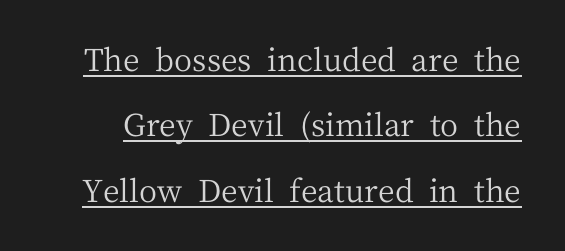
The rendered words wear a rule along their underside. The block of text is sparse from top to bottom, with ample space between rows. Default kerning and tracking; the words read as compact shapes. The typesetting does not lean heavy: it is not bold. Every character sits straight up, as roman type does.
